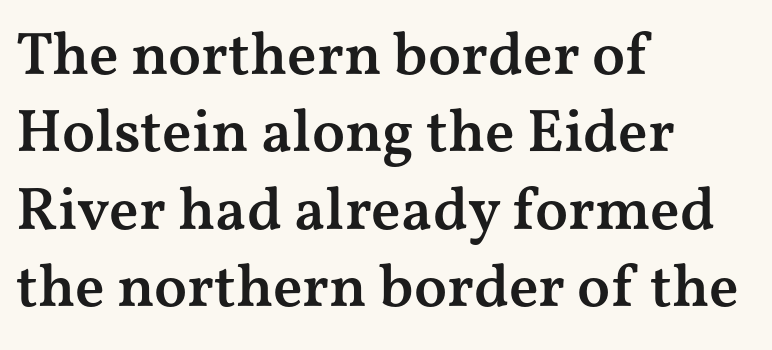
The image shows 60 px semibold, wide serif type, upright; set left-aligned, normal line spacing (1.29x), normal letter spacing, not underlined; medium stroke contrast and a medium x-height.
